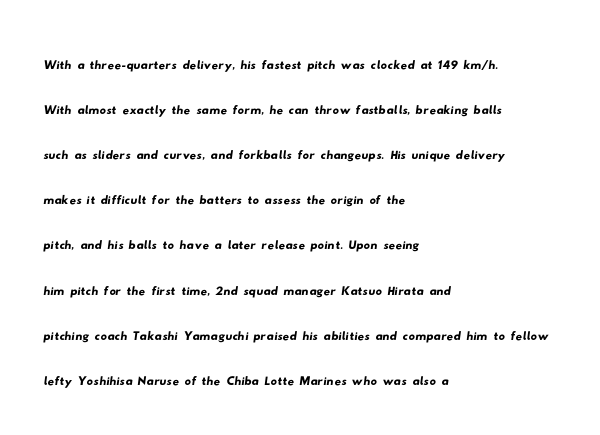
The image shows 32 px wide sans-serif type; set left-aligned, normal line spacing (1.41x), normal letter spacing, not underlined; low stroke contrast and a small x-height.
